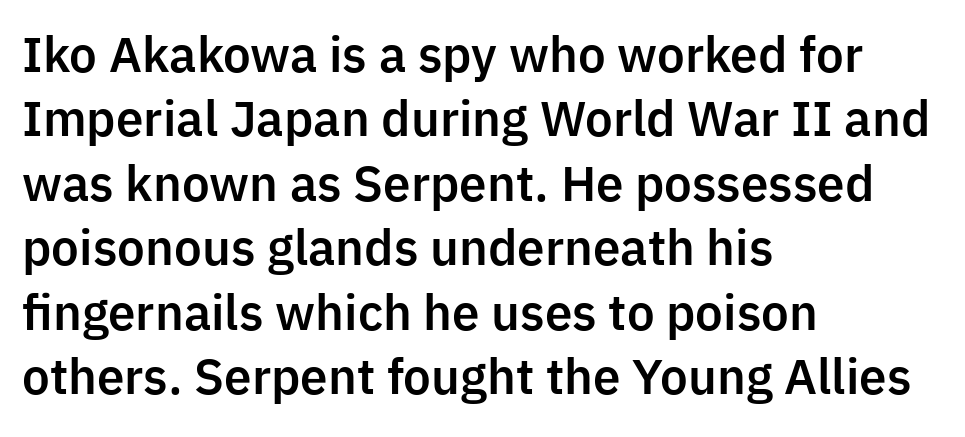
{"serif": "no", "italic": "no", "width": "normal", "stroke_contrast": "low", "x_height": "medium", "monospaced": "no", "underline": "no", "align": "left", "line_spacing": "normal", "line_spacing_ratio": 1.37, "letter_spacing": "normal", "letter_spacing_em": 0.0, "glyph_px": 47}
